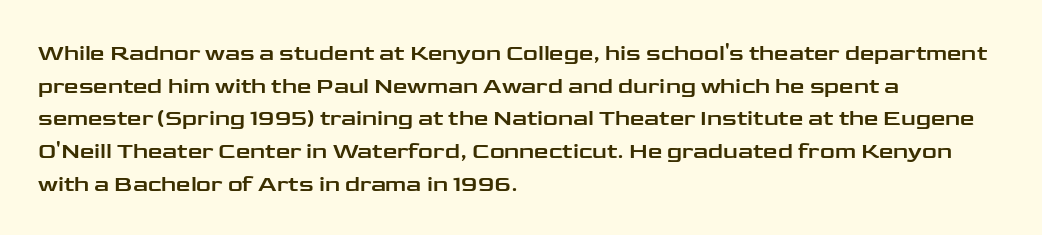
{"italic": "no", "underline": "no", "align": "left", "line_spacing": "normal", "line_spacing_ratio": 1.42, "letter_spacing": "normal", "letter_spacing_em": 0.0, "glyph_px": 23}
